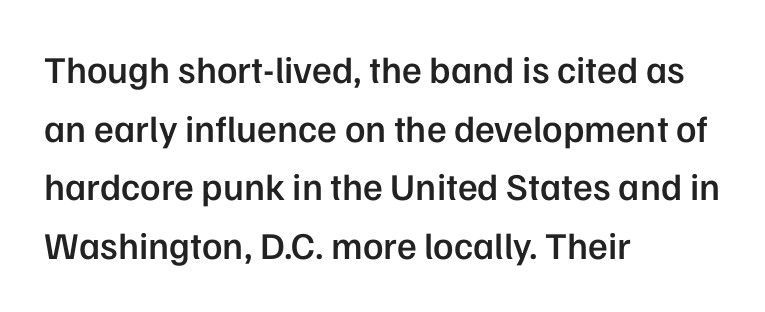
{"serif": "no", "italic": "no", "bold": "semi", "weight": "semibold", "width": "normal", "stroke_contrast": "low", "x_height": "medium", "monospaced": "no", "underline": "no", "align": "left", "line_spacing": "normal", "line_spacing_ratio": 1.54, "letter_spacing": "normal", "letter_spacing_em": 0.0, "glyph_px": 38}
